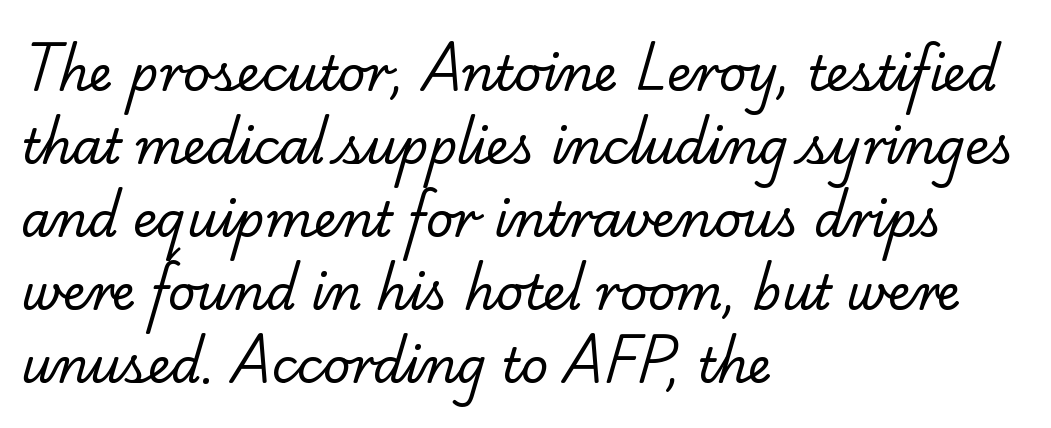
Q: Is the text bold? A: No.
Q: Is the text underlined? A: No.
Q: How is the paragraph aligned? A: Left-aligned.
Q: Is the spacing between letters normal or unusually wide? A: Normal.
Q: Is the spacing between lines tight, normal or loose? A: Normal.
Q: Width (condensed, normal, or wide)? A: Normal.
Q: Stroke contrast? A: Low.
Q: x-height? A: Small.
Q: Monospaced? A: No.
